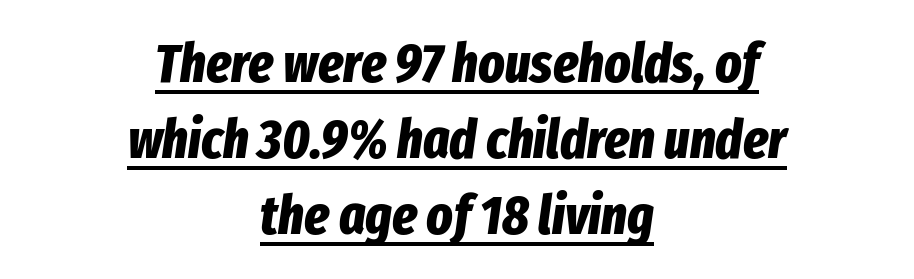
Q: Is the text bold? A: Yes.
Q: Is the text italic (slanted)? A: Yes, it leans right by about 8 degrees.
Q: Is the text underlined? A: Yes.
Q: How is the paragraph aligned? A: Centered.
Q: Is the spacing between letters normal or unusually wide? A: Normal.
Q: Is the spacing between lines tight, normal or loose? A: Normal.
Q: Width (condensed, normal, or wide)? A: Condensed.
Q: Stroke contrast? A: Low.
Q: x-height? A: Medium.
Q: Monospaced? A: No.
